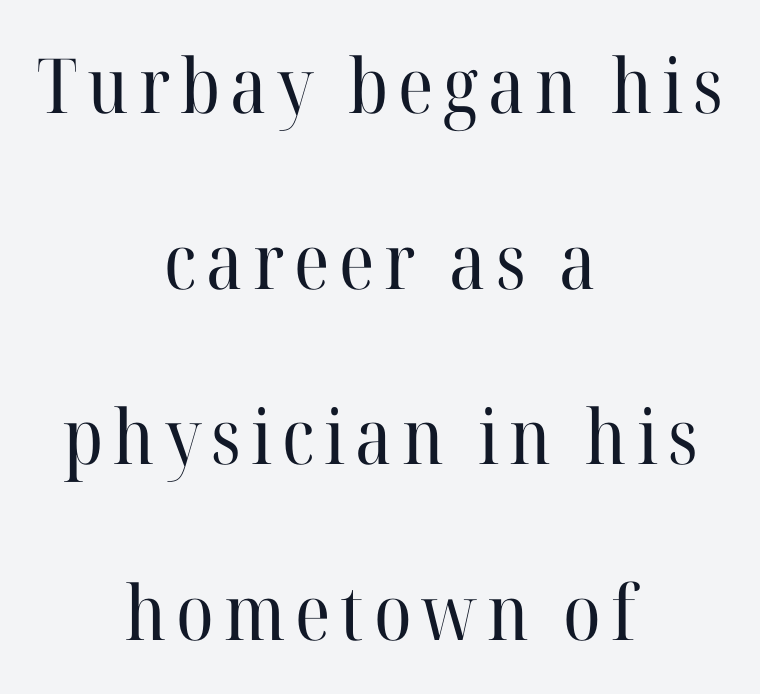
Each stroke keeps to a modest, everyday thickness or less. Notice how the stems are strictly vertical — no italics here. Character widths vary here, with narrow letters taking less room than wide ones. The foot of each line stays bare and open. Type style note: has serifs.
